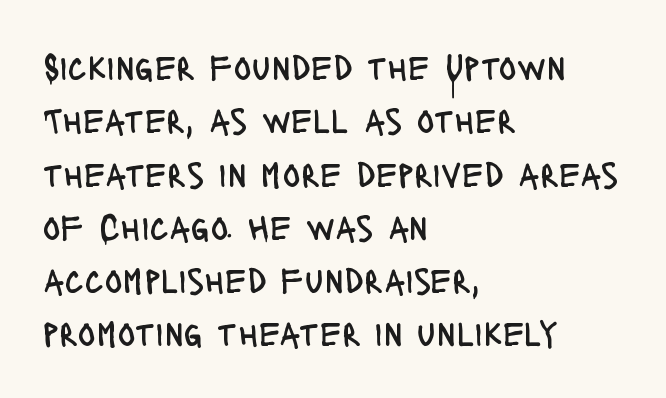
The image shows 37 px regular-weight, condensed sans-serif type, upright; set left-aligned, normal line spacing (1.44x), normal letter spacing, not underlined; low stroke contrast and a large x-height.
